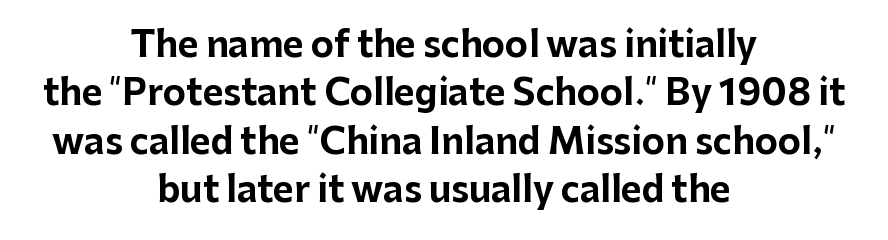
{"serif": "no", "italic": "no", "bold": "yes", "weight": "bold", "width": "normal", "stroke_contrast": "low", "x_height": "medium", "monospaced": "no", "underline": "no", "align": "center", "line_spacing": "normal", "line_spacing_ratio": 1.38, "letter_spacing": "normal", "letter_spacing_em": 0.0, "glyph_px": 35}
